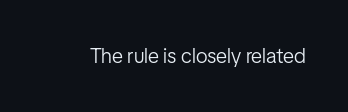
The passage shown is not underscored anywhere. The font's upright variant was chosen for this text. Stems here are at most as thick as an everyday book face. Observe the ordinary spacing: letters are neighbours, not strangers.
